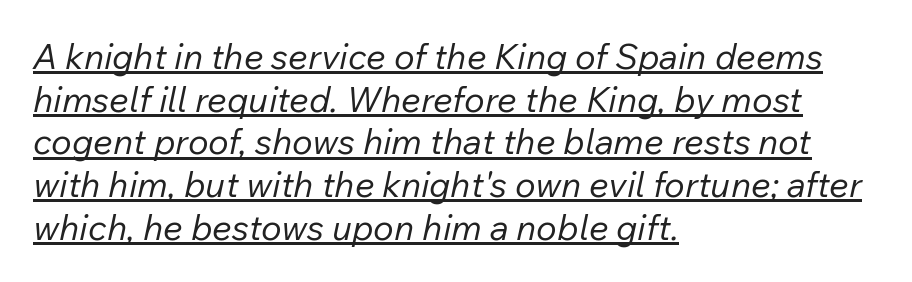
{"italic": "yes", "lean": "right", "slant_degrees": 12, "bold": "no", "weight": "regular", "width": "normal", "stroke_contrast": "low", "x_height": "medium", "monospaced": "no", "underline": "yes", "align": "left", "line_spacing_ratio": 1.22, "letter_spacing": "normal", "letter_spacing_em": 0.0, "glyph_px": 35}
